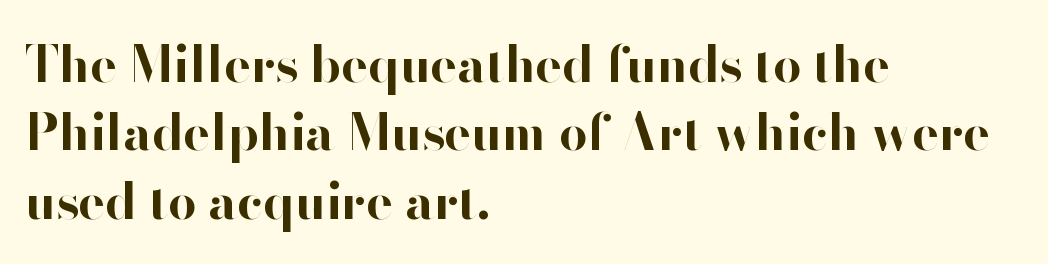
Quick note: underline off. The passage is arranged the way most books set body copy — flush left. Vertical strokes here are truly vertical. Looks like regular typesetting: each glyph gets only the width it needs. The space between consecutive lines is moderate.
